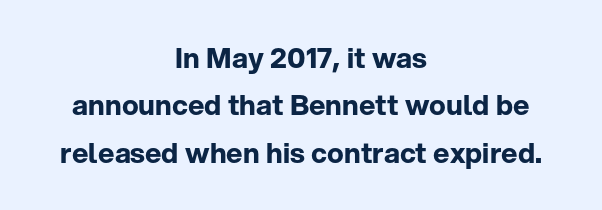
{"serif": "no", "italic": "no", "bold": "yes", "weight": "bold", "width": "normal", "stroke_contrast": "low", "x_height": "medium", "monospaced": "no", "underline": "no", "align": "center", "line_spacing": "normal", "line_spacing_ratio": 1.69, "letter_spacing": "normal", "letter_spacing_em": 0.0, "glyph_px": 28}
